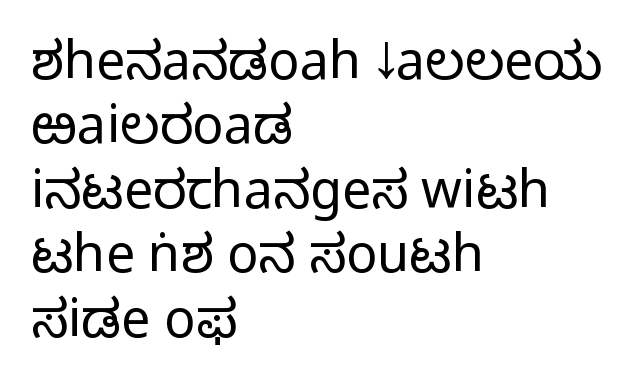
{"serif": "no", "italic": "no", "bold": "no", "weight": "light", "width": "normal", "stroke_contrast": "low", "x_height": "medium", "monospaced": "no", "underline": "no", "align": "left", "line_spacing_ratio": 1.24, "letter_spacing": "normal", "letter_spacing_em": 0.0, "glyph_px": 52}
